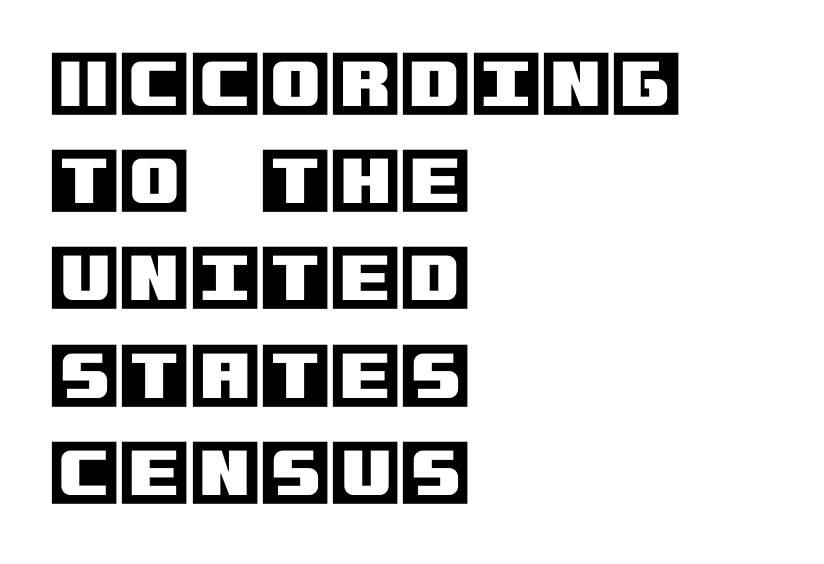
The passage shown has conventional tracking throughout. Just letters on the line, the space beneath them empty. Posture: vertical. Does the leading feel generous? No, just average. Horizontally, the lines are justified to the leading edge only.
